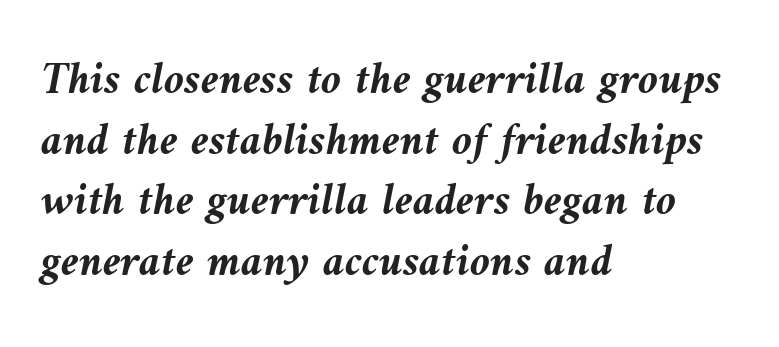
{"italic": "yes", "lean": "left", "slant_degrees": 9, "bold": "yes", "weight": "semibold", "width": "normal", "stroke_contrast": "medium", "x_height": "medium", "monospaced": "no", "underline": "no", "align": "left", "line_spacing": "normal", "line_spacing_ratio": 1.32, "letter_spacing": "normal", "letter_spacing_em": 0.0, "glyph_px": 46}
